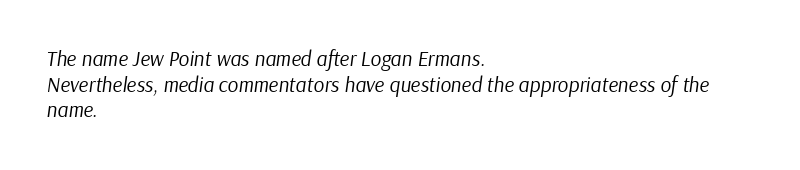
Q: Is the text bold? A: No.
Q: Is the text italic (slanted)? A: Yes, it leans right by about 9 degrees.
Q: Is the text underlined? A: No.
Q: How is the paragraph aligned? A: Left-aligned.
Q: Is the spacing between letters normal or unusually wide? A: Normal.
